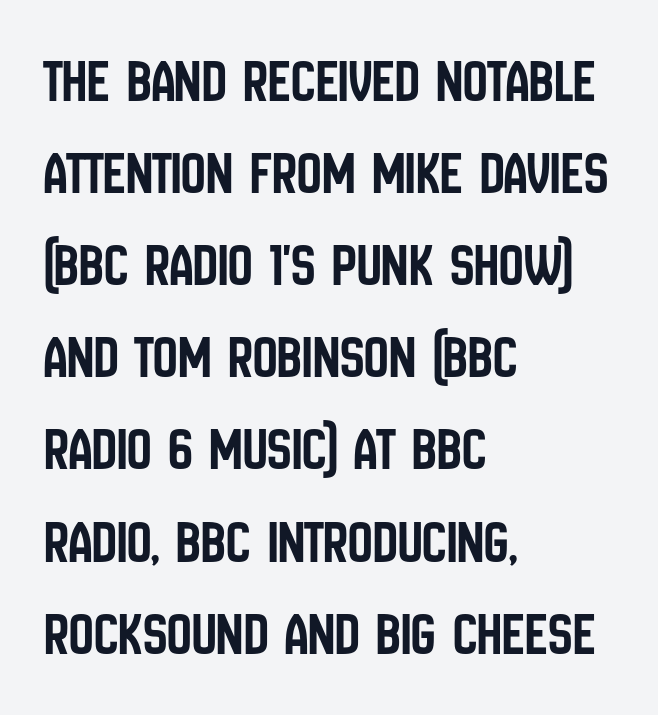
{"serif": "no", "italic": "no", "width": "condensed", "stroke_contrast": "low", "x_height": "large", "monospaced": "no", "underline": "no", "align": "left", "line_spacing": "normal", "line_spacing_ratio": 1.51, "letter_spacing": "normal", "letter_spacing_em": 0.0, "glyph_px": 61}
